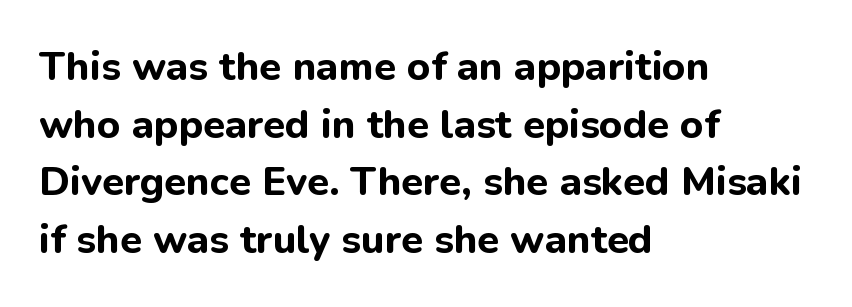
The image shows 40 px bold sans-serif type, upright; set left-aligned, normal line spacing (1.44x), normal letter spacing, not underlined; low stroke contrast and a medium x-height.
